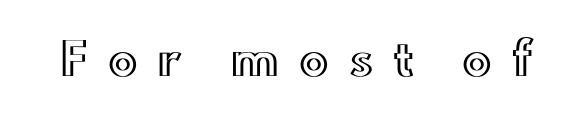
Proportional: the letters do not fall into vertical columns. In terms of letterspacing, this is a distinctly airy, spread setting. The specimen omits any rule beneath the text block's lines. Quick note: not italic, upright.
